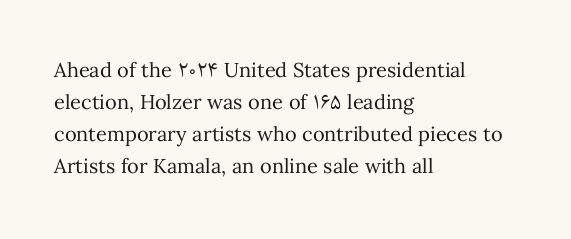
{"italic": "no", "bold": "no", "underline": "no", "align": "left", "line_spacing": "normal", "line_spacing_ratio": 1.6, "letter_spacing": "normal", "letter_spacing_em": 0.0, "glyph_px": 20}
